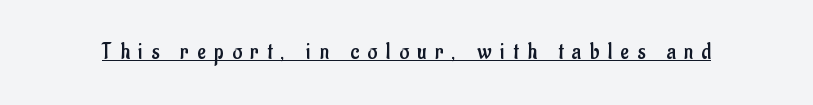
Q: Is the text bold? A: No.
Q: Is the text italic (slanted)? A: No, it is upright.
Q: Is the text underlined? A: Yes.
Q: Is the spacing between letters normal or unusually wide? A: Unusually wide.
